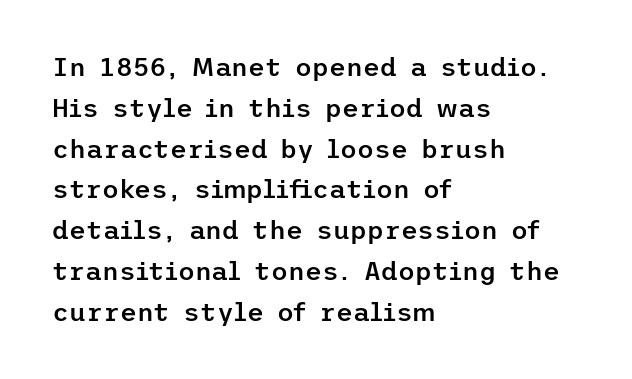
Caption: semibold face, moderately heavy strokes. Students, observe: this is what conventionally led text looks like. Quick note: not italic, upright. A bare baseline throughout the passage.
